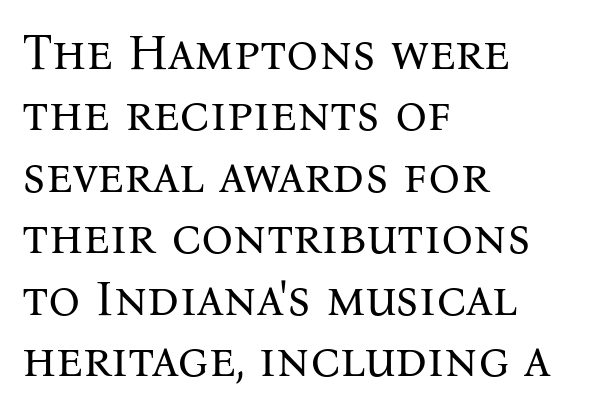
Q: Is the text bold? A: No.
Q: Is the text italic (slanted)? A: No, it is upright.
Q: Is the typeface a serif or a sans-serif typeface? A: Serif.
Q: Is the text underlined? A: No.
Q: How is the paragraph aligned? A: Left-aligned.
Q: Is the spacing between letters normal or unusually wide? A: Normal.
Q: Width (condensed, normal, or wide)? A: Normal.
Q: Stroke contrast? A: Medium.
Q: x-height? A: Medium.
Q: Monospaced? A: No.
